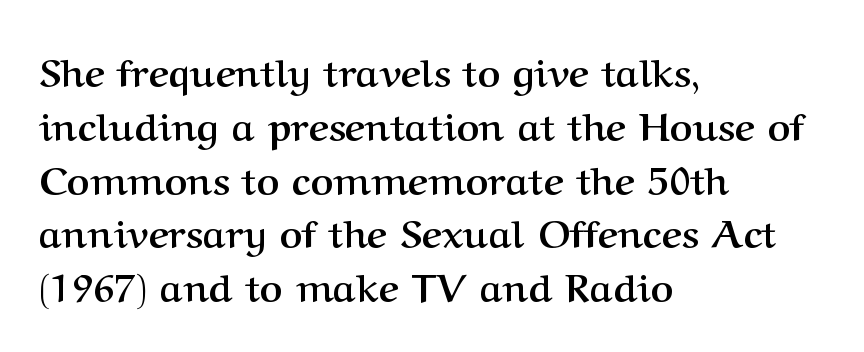
{"serif": "yes", "italic": "no", "bold": "yes", "weight": "semibold", "width": "normal", "stroke_contrast": "medium", "x_height": "medium", "monospaced": "no", "underline": "no", "align": "left", "line_spacing": "normal", "line_spacing_ratio": 1.38, "letter_spacing": "normal", "letter_spacing_em": 0.0, "glyph_px": 39}
